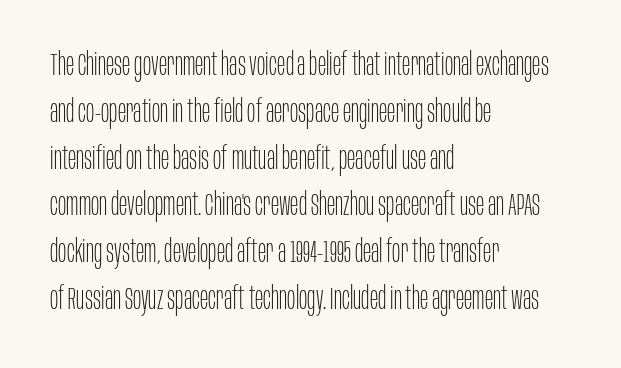
The image shows 31 px thin, condensed sans-serif type, upright; set left-aligned, normal line spacing (1.51x), normal letter spacing, not underlined; low stroke contrast and a large x-height.
